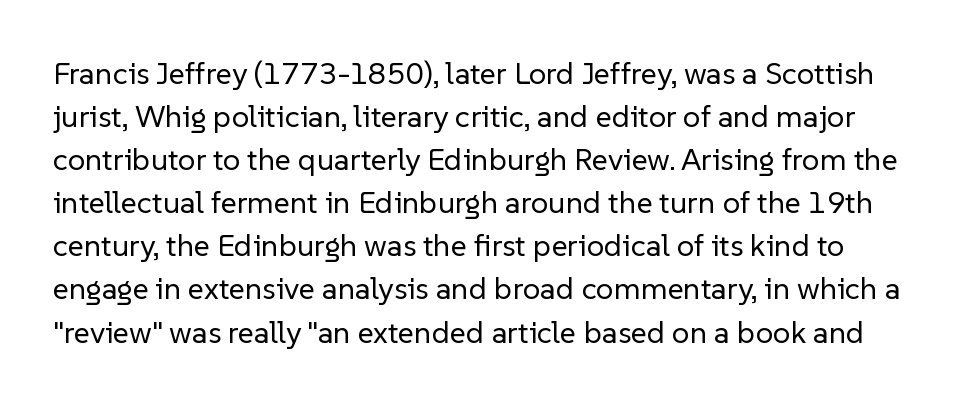
On a weight scale, this lands at 450 or below. The font family rendered here belongs to the sans-serif group. The line texture is even and compact thanks to regular tracking. The letters stand upright; this is a roman face.
